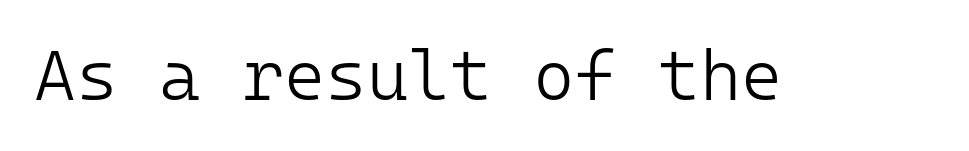
The image shows 71 px light sans-serif type, upright, monospaced; set normal letter spacing, not underlined; low stroke contrast and a medium x-height.
